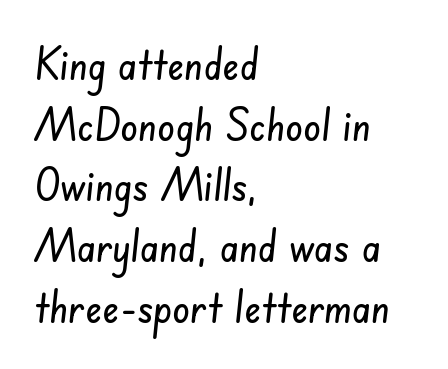
Q: Is the typeface a serif or a sans-serif typeface? A: Sans-serif.
Q: Is the text underlined? A: No.
Q: How is the paragraph aligned? A: Left-aligned.
Q: Is the spacing between letters normal or unusually wide? A: Normal.
Q: Is the spacing between lines tight, normal or loose? A: Normal.
Q: Width (condensed, normal, or wide)? A: Condensed.
Q: Stroke contrast? A: Low.
Q: x-height? A: Small.
Q: Monospaced? A: No.
